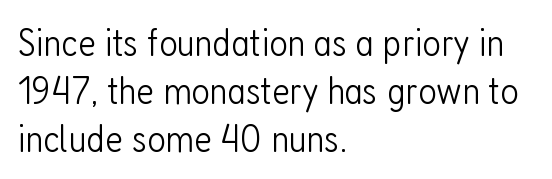
Proportional: the letters do not fall into vertical columns. In terms of letterspacing, this is plain default setting. This sample uses a sans-serif face. One-word summary of the alignment: left. The cut favours lightness, reaching ordinary text weight at its darkest.
